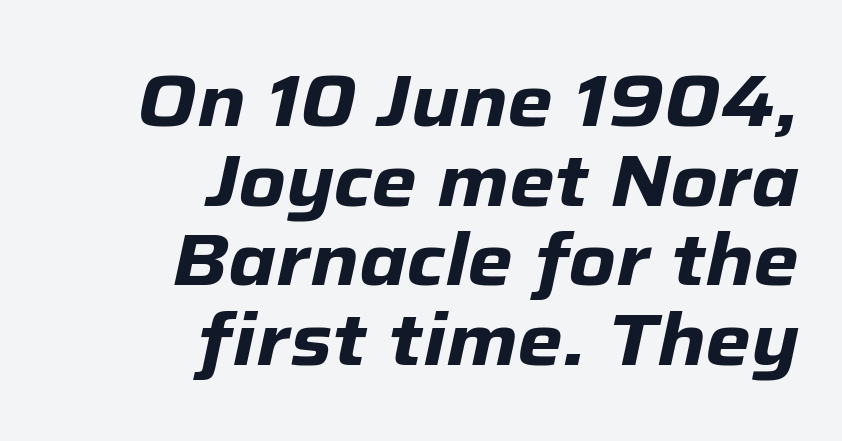
{"italic": "yes", "lean": "right", "slant_degrees": 12, "bold": "yes", "weight": "heavy", "width": "normal", "stroke_contrast": "low", "x_height": "medium", "monospaced": "no", "underline": "no", "align": "right", "line_spacing": "tight", "line_spacing_ratio": 1.09, "letter_spacing": "normal", "letter_spacing_em": 0.0, "glyph_px": 73}
